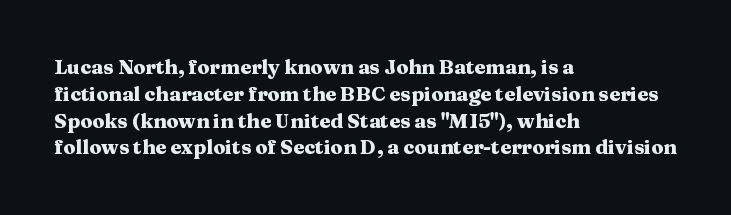
{"italic": "no", "bold": "yes", "underline": "no", "align": "left", "line_spacing": "normal", "line_spacing_ratio": 1.34, "letter_spacing": "normal", "letter_spacing_em": 0.0, "glyph_px": 20}
